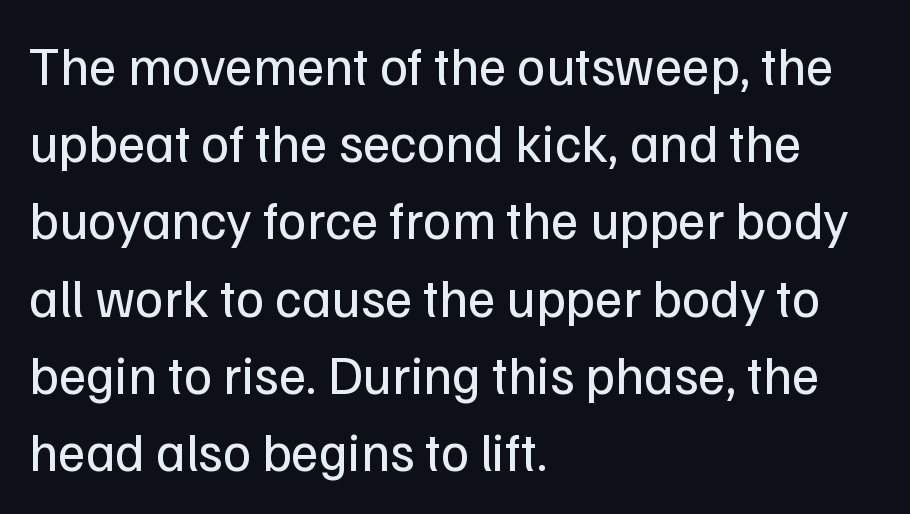
{"serif": "no", "italic": "no", "bold": "no", "weight": "regular", "width": "normal", "stroke_contrast": "low", "x_height": "medium", "monospaced": "no", "underline": "no", "align": "left", "line_spacing": "normal", "line_spacing_ratio": 1.43, "letter_spacing": "normal", "letter_spacing_em": 0.0, "glyph_px": 54}
